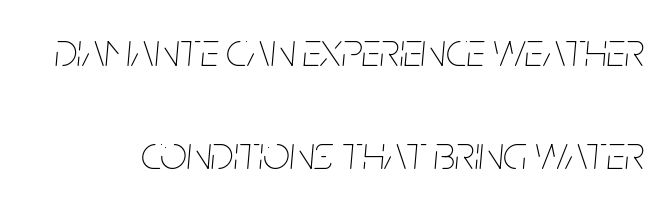
Q: Is the text bold? A: No.
Q: Is the text italic (slanted)? A: Yes, it leans right by about 5 degrees.
Q: Is the text underlined? A: No.
Q: Is the spacing between letters normal or unusually wide? A: Normal.
Q: Is the spacing between lines tight, normal or loose? A: Loose.
Q: Width (condensed, normal, or wide)? A: Condensed.
Q: Stroke contrast? A: Low.
Q: x-height? A: Large.
Q: Monospaced? A: No.
